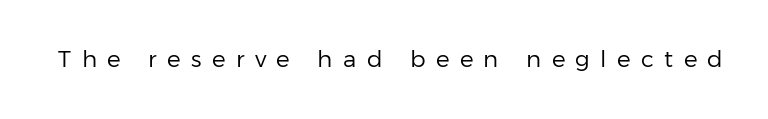
The image shows 23 px text type, upright; set unusually wide letter spacing (+0.45 em), not underlined.
